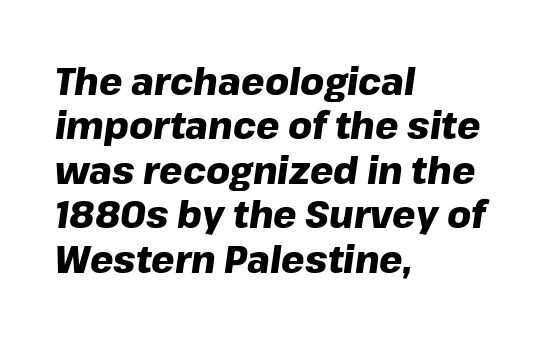
Only glyphs here, with clear space below each row. The typesetting leans heavy: a genuine bold. The letters advance in unequal steps, a hallmark of proportional type. You could call the tracking neutral — neither tight nor loose. Where is the straight margin? On the left. Is the type slanted? Yes — the strokes lean at a clear angle.
